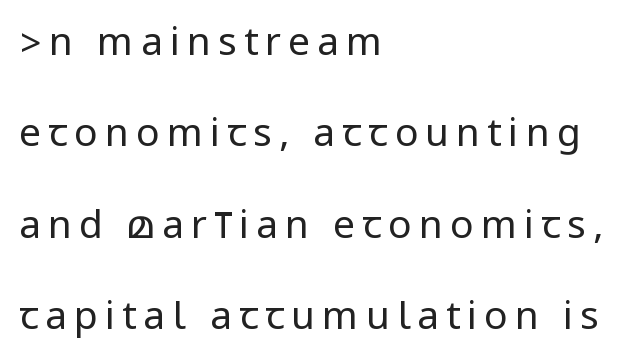
Q: Is the text bold? A: No.
Q: Is the text italic (slanted)? A: No, it is upright.
Q: Is the typeface a serif or a sans-serif typeface? A: Sans-serif.
Q: Is the text underlined? A: No.
Q: How is the paragraph aligned? A: Left-aligned.
Q: Is the spacing between lines tight, normal or loose? A: Loose.
Q: Width (condensed, normal, or wide)? A: Condensed.
Q: Stroke contrast? A: Low.
